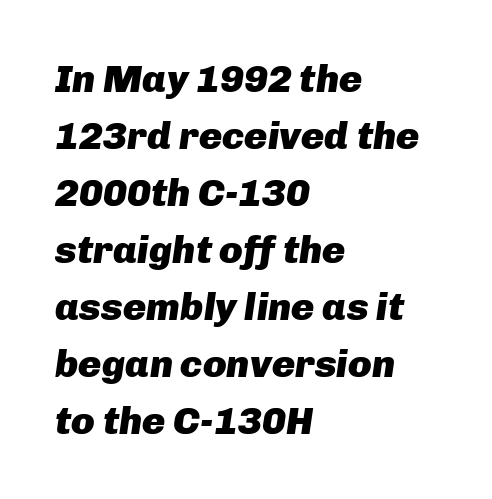
No word sits above an underline. Think of a printed novel: that variable character pitch is what you see here. Each line starts at the same left margin while the right side varies. Students, note that the glyphs here touch the page at normal intervals. Observe the lean: these are italic letterforms.
